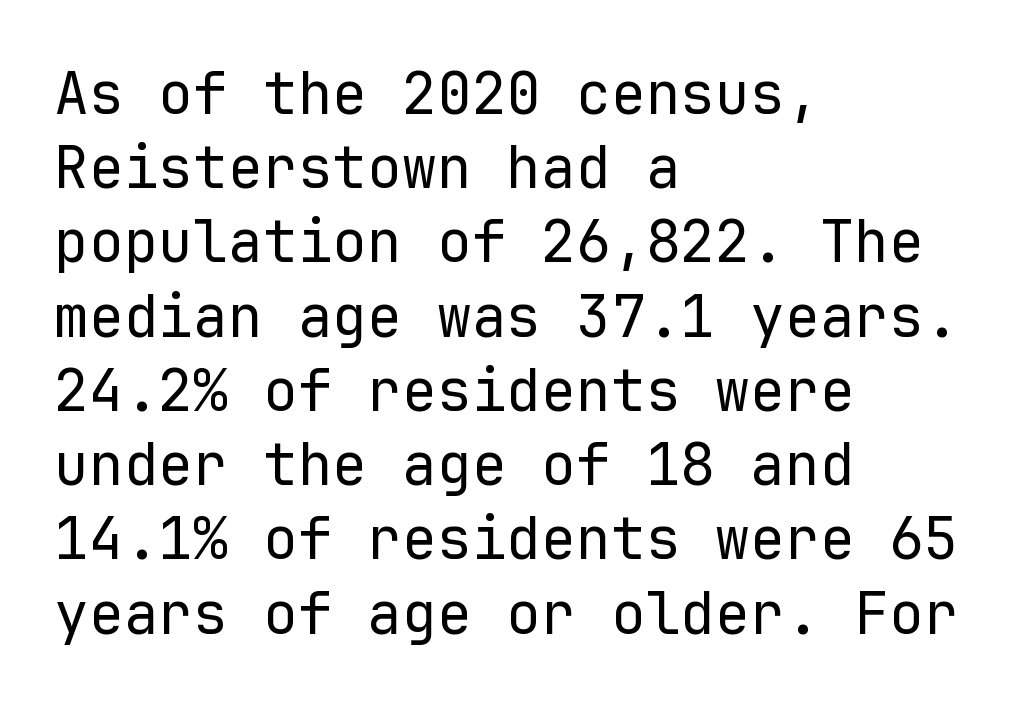
The ragged edge is on the right, which tells us the setting is flush left. Note the uniform advance width — an 'i' takes as much space as an 'm'. Type without underlining. Default kerning and tracking; the words read as compact shapes. The letters stand upright; this is a roman face. The line-height multiplier appears to be the usual default.
